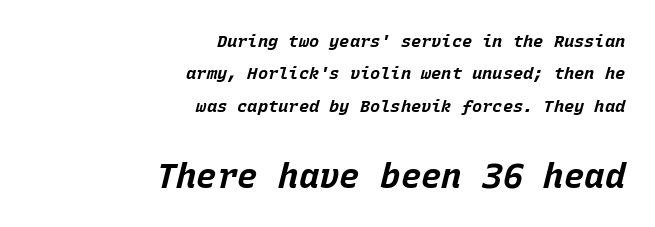
The image shows 34 px bold type, italic (leaning right), monospaced; set right-aligned, loose line spacing (1.91x), normal letter spacing, not underlined; the second (bottom) block is 2.0x larger; low stroke contrast and a large x-height.
